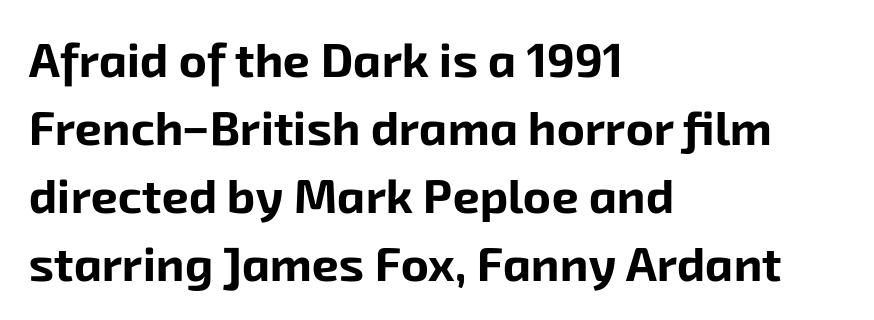
Q: Is the text bold? A: Yes.
Q: Is the typeface a serif or a sans-serif typeface? A: Sans-serif.
Q: Is the text underlined? A: No.
Q: How is the paragraph aligned? A: Left-aligned.
Q: Is the spacing between letters normal or unusually wide? A: Normal.
Q: Is the spacing between lines tight, normal or loose? A: Normal.
Q: Width (condensed, normal, or wide)? A: Normal.
Q: Stroke contrast? A: Low.
Q: x-height? A: Medium.
Q: Monospaced? A: No.
